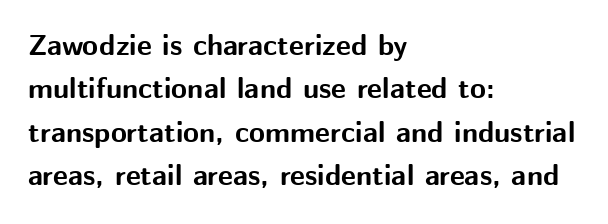
{"serif": "no", "italic": "no", "bold": "yes", "weight": "bold", "width": "normal", "stroke_contrast": "medium", "x_height": "medium", "monospaced": "no", "underline": "no", "align": "left", "line_spacing": "normal", "line_spacing_ratio": 1.5, "letter_spacing": "normal", "letter_spacing_em": 0.0, "glyph_px": 29}
